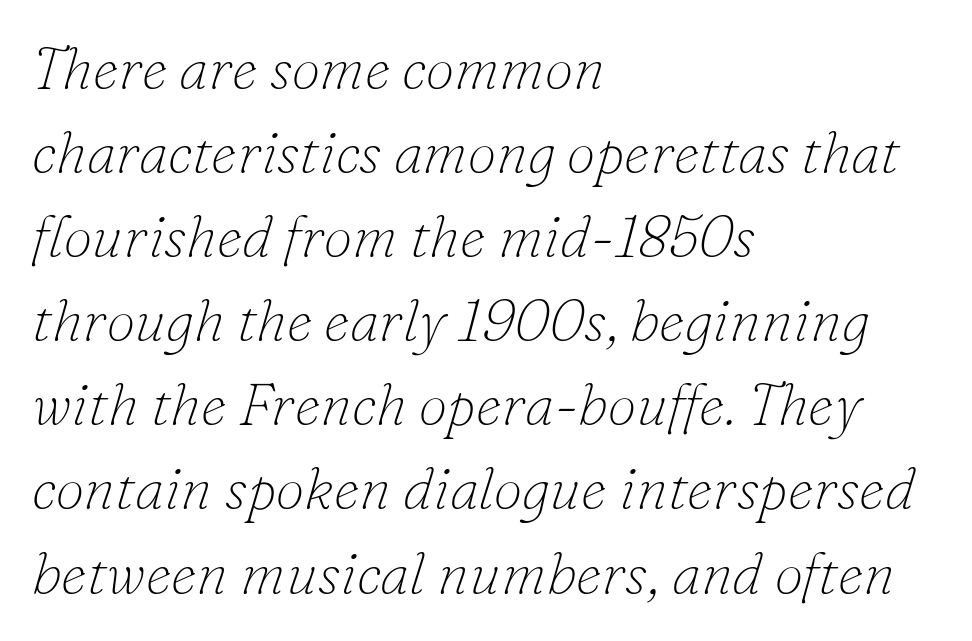
The space between consecutive lines is moderate. A bare baseline throughout the passage. The typography opts for an oblique posture over an upright one. No heavy texture on the line: the type isn't bold. The rendering uses natural spacing where letterforms have individual widths.
